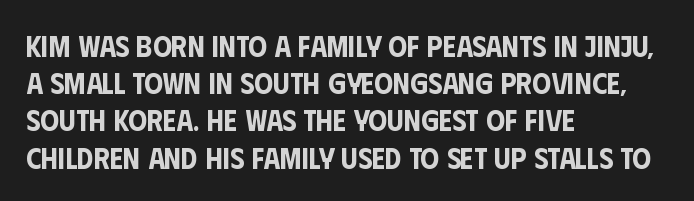
Q: Is the text italic (slanted)? A: No, it is upright.
Q: Is the typeface a serif or a sans-serif typeface? A: Sans-serif.
Q: Is the text underlined? A: No.
Q: How is the paragraph aligned? A: Left-aligned.
Q: Is the spacing between letters normal or unusually wide? A: Normal.
Q: Width (condensed, normal, or wide)? A: Condensed.
Q: Stroke contrast? A: Low.
Q: x-height? A: Large.
Q: Monospaced? A: No.
